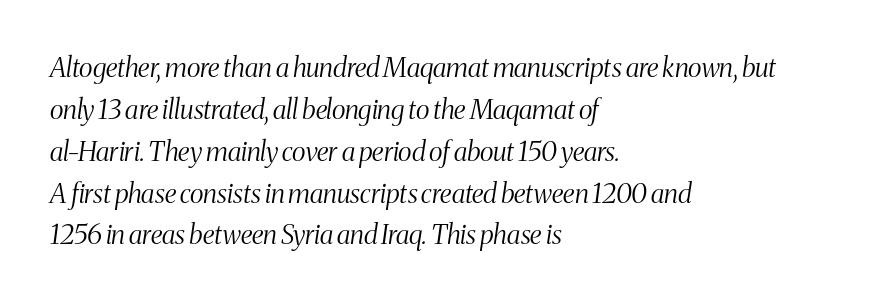
Q: Is the text bold? A: No.
Q: Is the text italic (slanted)? A: Yes, it leans right by about 8 degrees.
Q: Is the text underlined? A: No.
Q: How is the paragraph aligned? A: Left-aligned.
Q: Is the spacing between letters normal or unusually wide? A: Normal.
Q: Is the spacing between lines tight, normal or loose? A: Normal.
